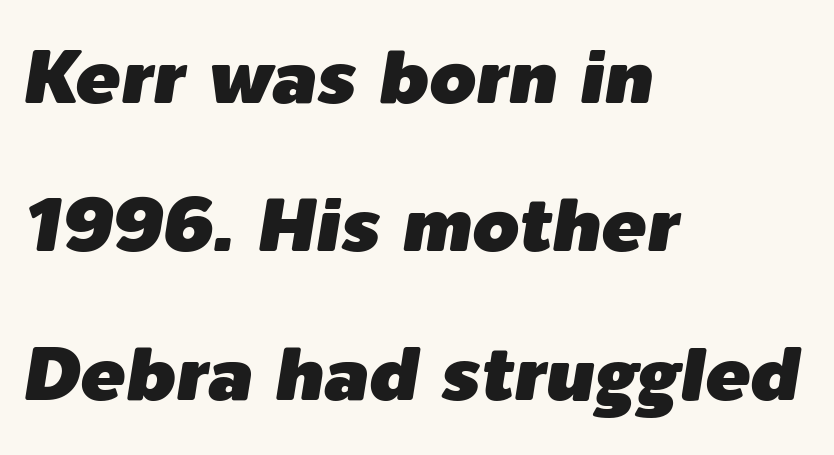
The face used here has a pronounced slope to its letters. Proportional: the letters do not fall into vertical columns. The letterforms sit shoulder to shoulder at normal distance. The zone under the glyphs is completely vacant. Compared with a centered layout, this one pins lines to the left instead. In terms of leading, this rendering errs on the spacious side.
